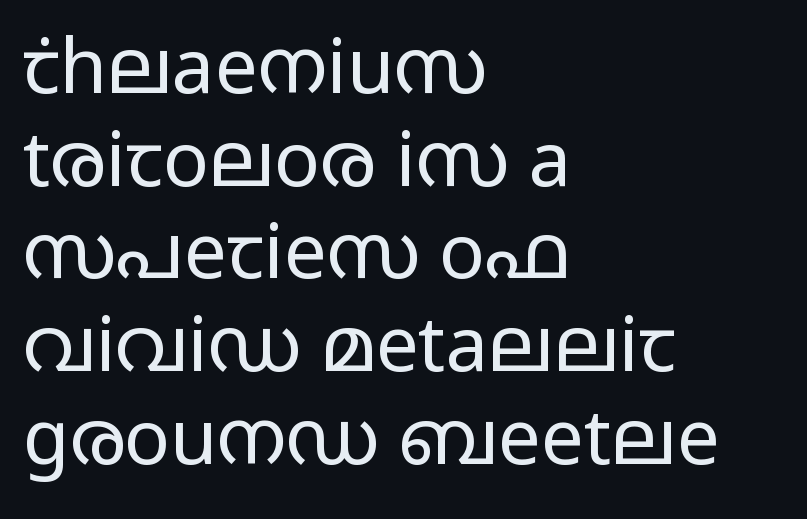
{"serif": "no", "italic": "no", "bold": "no", "weight": "regular", "width": "wide", "stroke_contrast": "low", "x_height": "medium", "monospaced": "no", "underline": "no", "align": "left", "line_spacing_ratio": 1.22, "letter_spacing": "normal", "letter_spacing_em": 0.0, "glyph_px": 76}
